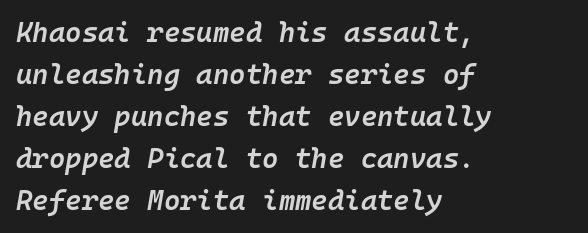
Q: Is the text bold? A: Semi-bold.
Q: Is the text italic (slanted)? A: Yes, it leans right by about 10 degrees.
Q: Is the text underlined? A: No.
Q: How is the paragraph aligned? A: Left-aligned.
Q: Is the spacing between letters normal or unusually wide? A: Normal.
Q: Is the spacing between lines tight, normal or loose? A: Normal.
Q: Width (condensed, normal, or wide)? A: Normal.
Q: Stroke contrast? A: Low.
Q: x-height? A: Medium.
Q: Monospaced? A: Yes.
